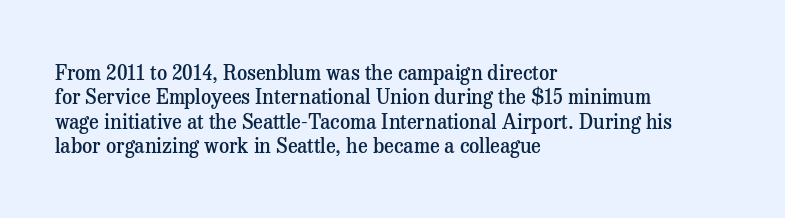
Q: Is the text bold? A: Semi-bold.
Q: Is the text italic (slanted)? A: No, it is upright.
Q: Is the text underlined? A: No.
Q: How is the paragraph aligned? A: Left-aligned.
Q: Is the spacing between letters normal or unusually wide? A: Normal.
